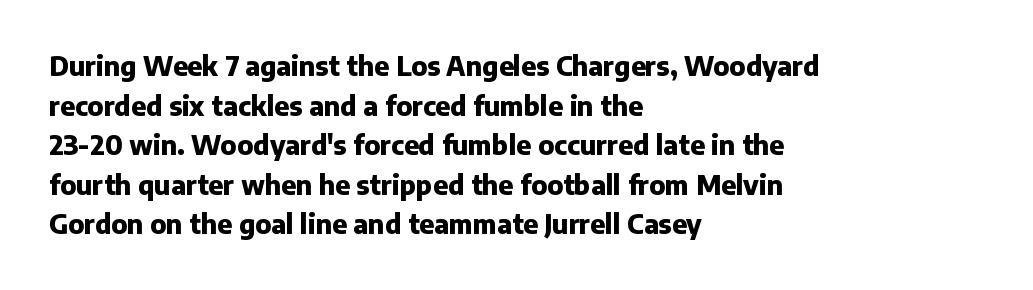
Line spacing here is normal. Words float on clear page, feet unadorned. Each glyph is drawn with heavy, bold strokes. There is no visible air inserted between adjacent glyphs. These lines are set flush left with a ragged right edge. This is roman type, the default non-slanted kind.
